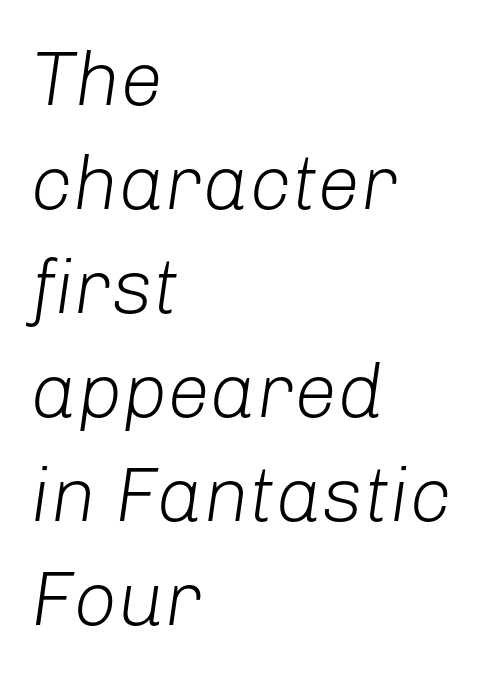
The image shows 77 px light type, italic (leaning right); set left-aligned, normal line spacing (1.35x), normal letter spacing, not underlined; low stroke contrast and a medium x-height.
